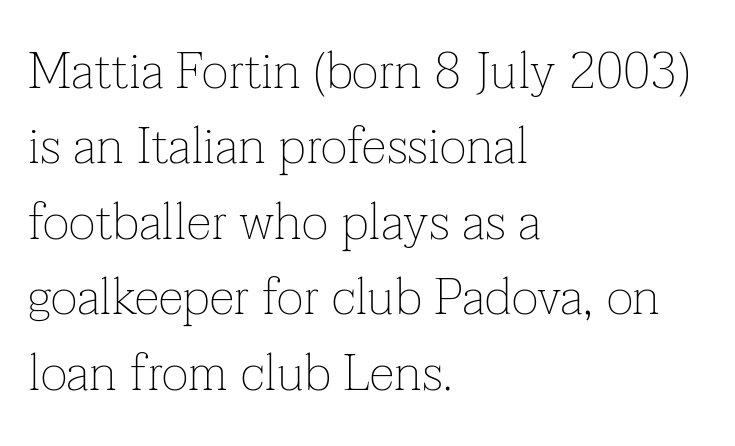
{"serif": "yes", "italic": "no", "bold": "no", "weight": "thin", "width": "normal", "stroke_contrast": "low", "x_height": "medium", "monospaced": "no", "underline": "no", "align": "left", "line_spacing": "normal", "line_spacing_ratio": 1.48, "letter_spacing": "normal", "letter_spacing_em": 0.0, "glyph_px": 51}
